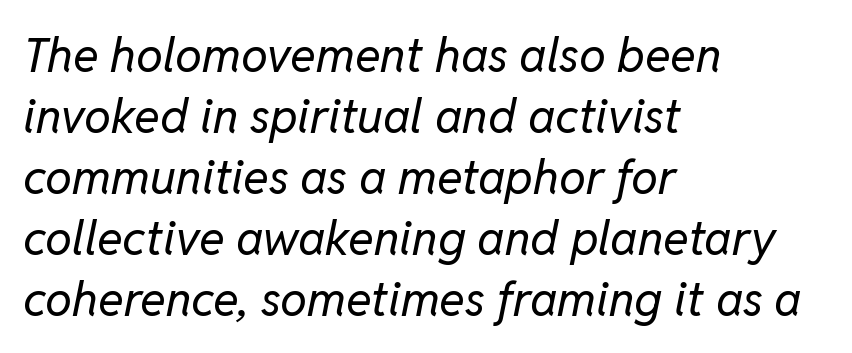
The image shows 48 px regular-weight type, italic (leaning right); set left-aligned, normal line spacing (1.27x), normal letter spacing, not underlined; low stroke contrast and a medium x-height.
